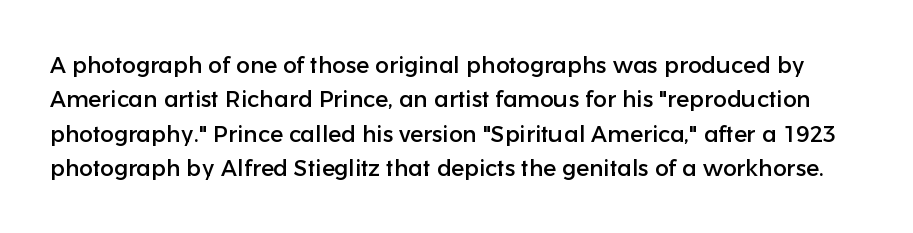
{"italic": "no", "underline": "no", "line_spacing": "normal", "line_spacing_ratio": 1.5, "letter_spacing": "normal", "letter_spacing_em": 0.0, "glyph_px": 23}
